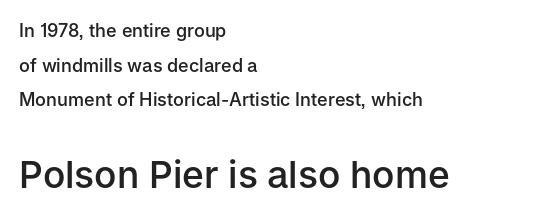
Q: Is the text bold? A: Semi-bold.
Q: Is the text italic (slanted)? A: No, it is upright.
Q: Is the typeface a serif or a sans-serif typeface? A: Sans-serif.
Q: Is the text underlined? A: No.
Q: How is the paragraph aligned? A: Left-aligned.
Q: Is the spacing between letters normal or unusually wide? A: Normal.
Q: Is the spacing between lines tight, normal or loose? A: Loose.
Q: Which block of text is set in a larger size, the first (top) or the second (bottom)? A: The second (bottom) one.
Q: Width (condensed, normal, or wide)? A: Normal.
Q: Stroke contrast? A: Low.
Q: x-height? A: Medium.
Q: Monospaced? A: No.
